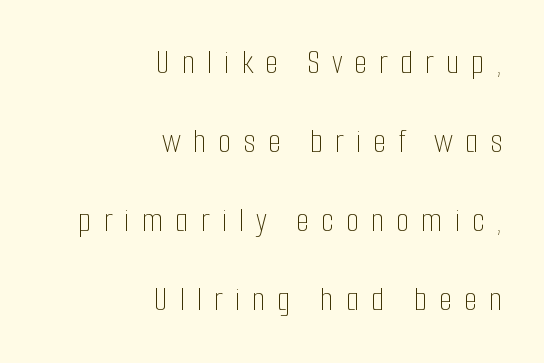
Q: Is the text bold? A: No.
Q: Is the text italic (slanted)? A: No, it is upright.
Q: Is the text underlined? A: No.
Q: How is the paragraph aligned? A: Right-aligned.
Q: Is the spacing between letters normal or unusually wide? A: Unusually wide.
Q: Is the spacing between lines tight, normal or loose? A: Loose.
Q: Width (condensed, normal, or wide)? A: Condensed.
Q: Stroke contrast? A: Low.
Q: x-height? A: Medium.
Q: Monospaced? A: No.
